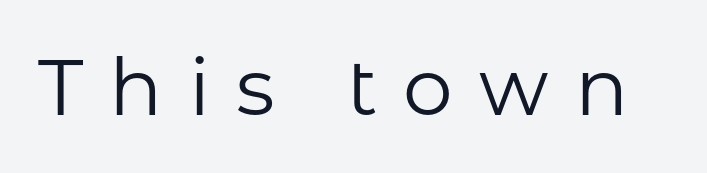
Q: Is the text bold? A: No.
Q: Is the text italic (slanted)? A: No, it is upright.
Q: Is the typeface a serif or a sans-serif typeface? A: Sans-serif.
Q: Is the text underlined? A: No.
Q: Is the spacing between letters normal or unusually wide? A: Unusually wide.
Q: Width (condensed, normal, or wide)? A: Normal.
Q: Stroke contrast? A: Low.
Q: x-height? A: Medium.
Q: Monospaced? A: No.
